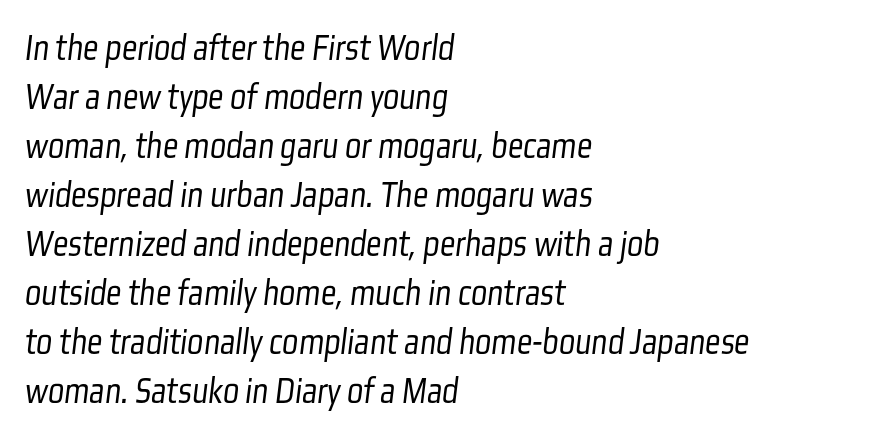
A bare baseline throughout the passage. Compared with a centered layout, this one pins lines to the left instead. Each letter keeps its own natural width here, so spacing adapts to shape. The letters look calm and open, with moderate or lighter stems.
